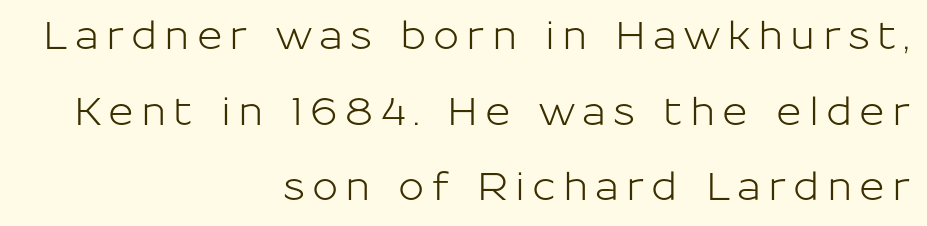
The image shows 39 px sans-serif type, upright; set right-aligned, loose line spacing (1.94x), not underlined; low stroke contrast and a medium x-height.
